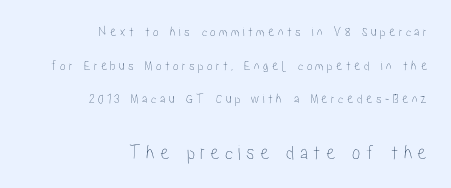
{"italic": "no", "underline": "no", "align": "right", "line_spacing": "loose", "line_spacing_ratio": 2.4, "letter_spacing": "wide", "letter_spacing_em": 0.24, "larger_block": "second", "size_ratio": 1.5, "glyph_px": 21}
